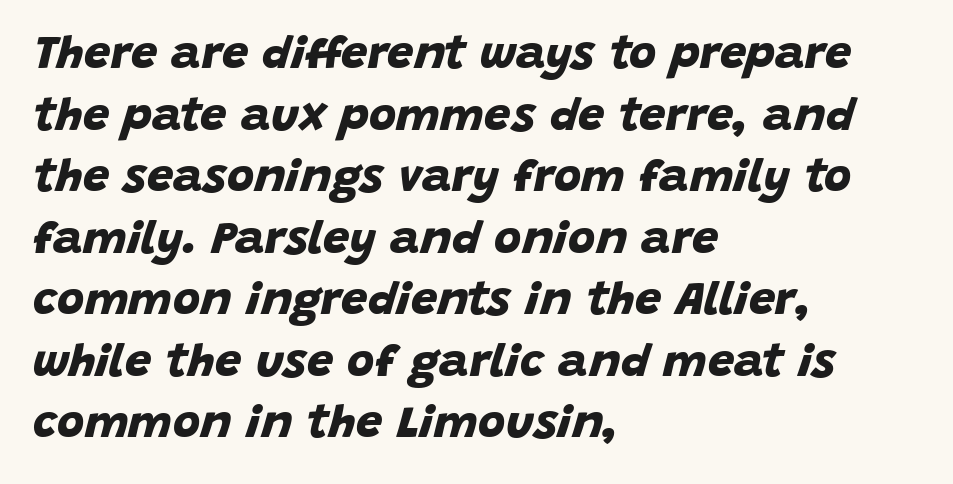
The image shows 47 px bold sans-serif type; set left-aligned, normal line spacing (1.31x), normal letter spacing, not underlined; low stroke contrast and a large x-height.
